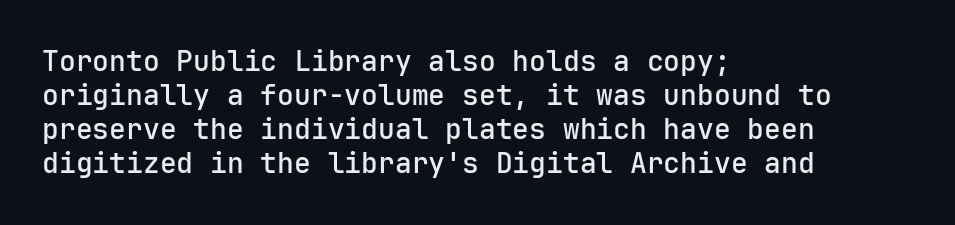
{"serif": "no", "italic": "no", "bold": "semi", "weight": "semibold", "width": "normal", "stroke_contrast": "low", "x_height": "medium", "underline": "no", "align": "left", "line_spacing_ratio": 1.22, "letter_spacing": "normal", "letter_spacing_em": 0.0, "glyph_px": 28}
